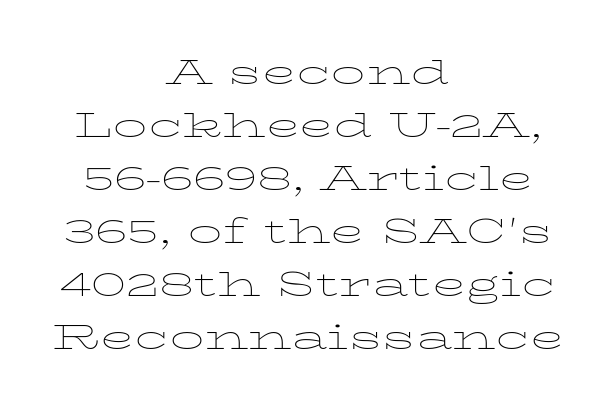
{"italic": "no", "bold": "no", "weight": "thin", "width": "wide", "stroke_contrast": "low", "x_height": "medium", "monospaced": "no", "underline": "no", "align": "center", "line_spacing_ratio": 1.18, "letter_spacing": "normal", "letter_spacing_em": 0.0, "glyph_px": 45}
